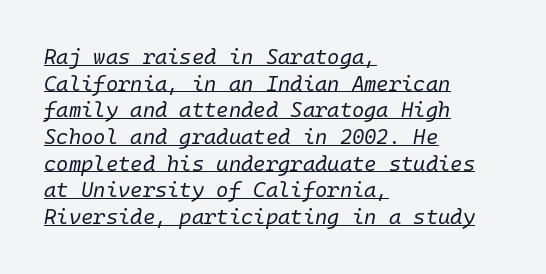
The image shows 21 px text type, italic (leaning right); set left-aligned, normal line spacing (1.27x), normal letter spacing, underlined.
